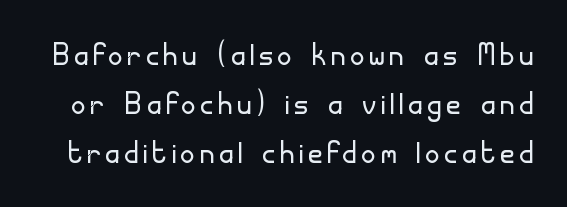
Here the designer chose a conventional face with non-uniform glyph widths. This rendering employs a face without finishing strokes, i.e., a sans-serif. Descender tails drop into unmarked territory. The letters look calm and open, with moderate or lighter stems. This block has exactly the height ordinary leading produces. This is the regular roman posture of the typeface.
